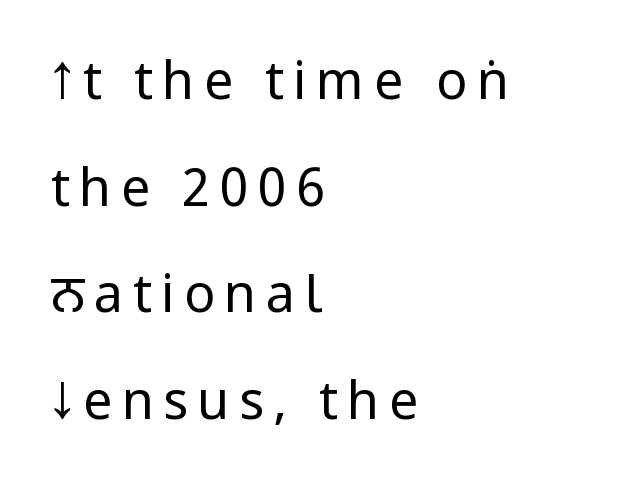
{"serif": "no", "italic": "no", "bold": "no", "weight": "regular", "width": "condensed", "stroke_contrast": "low", "x_height": "large", "monospaced": "no", "underline": "no", "align": "left", "line_spacing": "loose", "line_spacing_ratio": 2.05, "glyph_px": 52}
